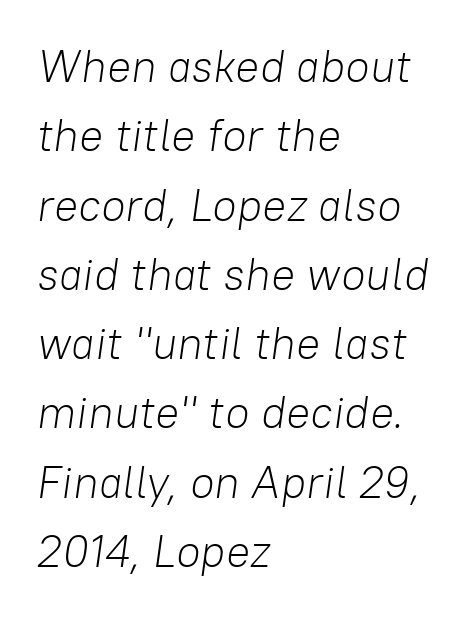
Every character sits at an angle, as italics do. If you measured baseline to baseline, you'd find a middling distance. The font is comparable to plain body text, perhaps lighter. Characters follow at the spacing the type designer built in. Teacher's note: observe the even left margin — that is flush-left alignment.
